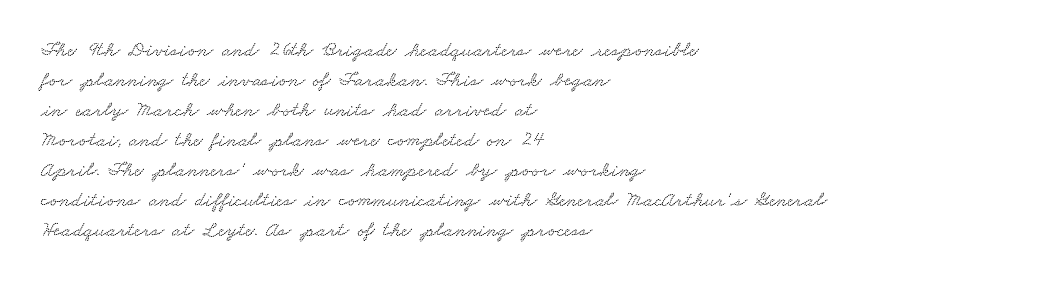
Nobody touched the tracking dial on this one. If you drew a ruler down the left edge, every line would touch it. Quick note: interline space is typical. A clean baseline with only descenders dipping below it.
